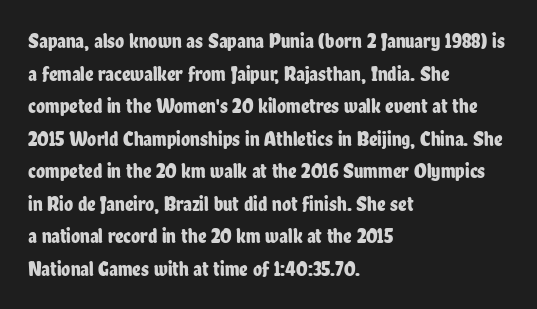
The line-height multiplier appears to be the usual default. Posture: straight, roman, zero tilt. This sample uses plain, unmodified letter spacing. No word sits above an underline.
